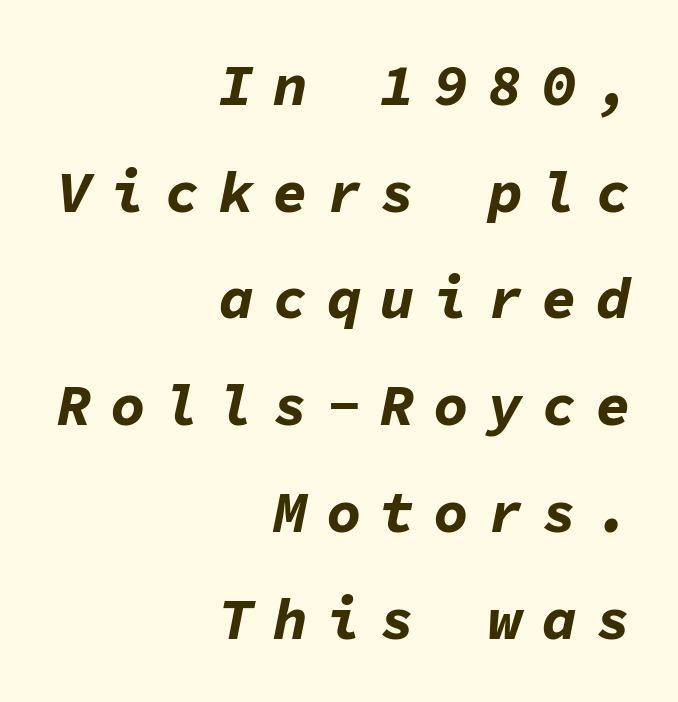
Q: Is the text bold? A: Yes.
Q: Is the text italic (slanted)? A: Yes, it leans right by about 11 degrees.
Q: Is the text underlined? A: No.
Q: How is the paragraph aligned? A: Right-aligned.
Q: Is the spacing between letters normal or unusually wide? A: Unusually wide.
Q: Width (condensed, normal, or wide)? A: Normal.
Q: Stroke contrast? A: Low.
Q: x-height? A: Medium.
Q: Monospaced? A: Yes.
